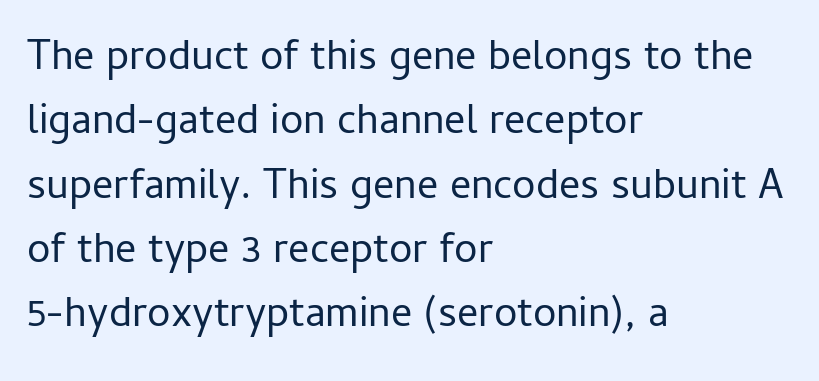
The image shows 42 px regular-weight sans-serif type, upright; set left-aligned, normal line spacing (1.53x), normal letter spacing, not underlined; low stroke contrast and a medium x-height.
